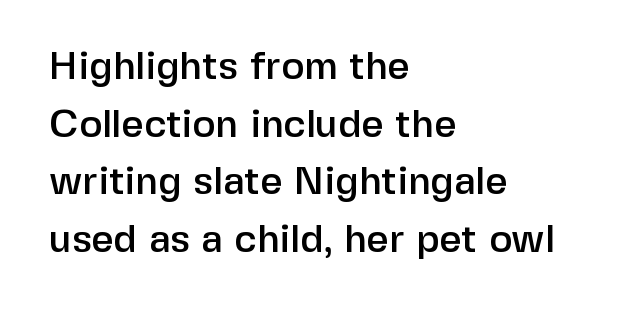
Q: Is the text italic (slanted)? A: No, it is upright.
Q: Is the typeface a serif or a sans-serif typeface? A: Sans-serif.
Q: Is the text underlined? A: No.
Q: How is the paragraph aligned? A: Left-aligned.
Q: Is the spacing between letters normal or unusually wide? A: Normal.
Q: Is the spacing between lines tight, normal or loose? A: Normal.
Q: Width (condensed, normal, or wide)? A: Normal.
Q: Stroke contrast? A: Low.
Q: x-height? A: Medium.
Q: Monospaced? A: No.
